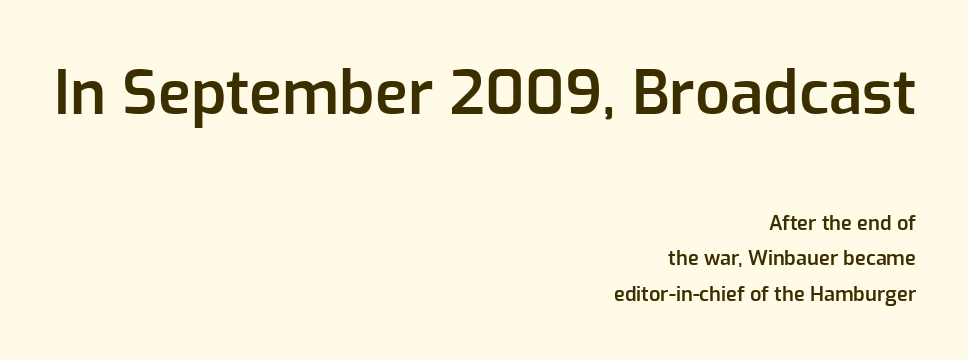
The image shows 61 px semibold sans-serif type, upright; set right-aligned, line spacing 1.77x, normal letter spacing, not underlined; the first (top) block is 3.05x larger; low stroke contrast and a medium x-height.
